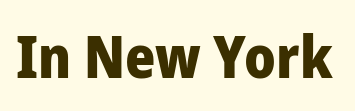
{"serif": "no", "italic": "no", "bold": "yes", "weight": "heavy", "width": "normal", "stroke_contrast": "low", "x_height": "medium", "monospaced": "no", "underline": "no", "letter_spacing": "normal", "letter_spacing_em": 0.0, "glyph_px": 58}
